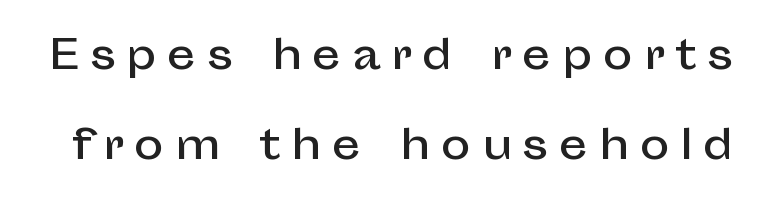
{"serif": "no", "italic": "no", "width": "normal", "stroke_contrast": "low", "x_height": "medium", "monospaced": "no", "underline": "no", "line_spacing": "loose", "line_spacing_ratio": 2.26, "letter_spacing": "wide", "letter_spacing_em": 0.27, "glyph_px": 40}
